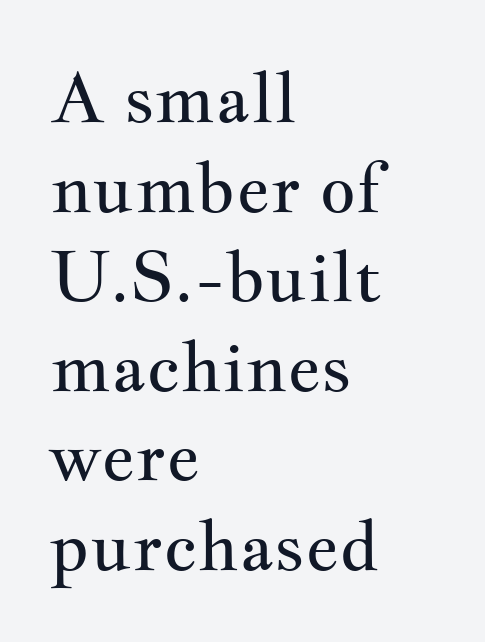
The setting favours the left margin, as ordinary paragraphs usually do. Nope, not italic — everything's standing straight. The typesetting does not lean heavy: it is not bold. Does the type have serifs? Yes, each stem ends in a small foot.
